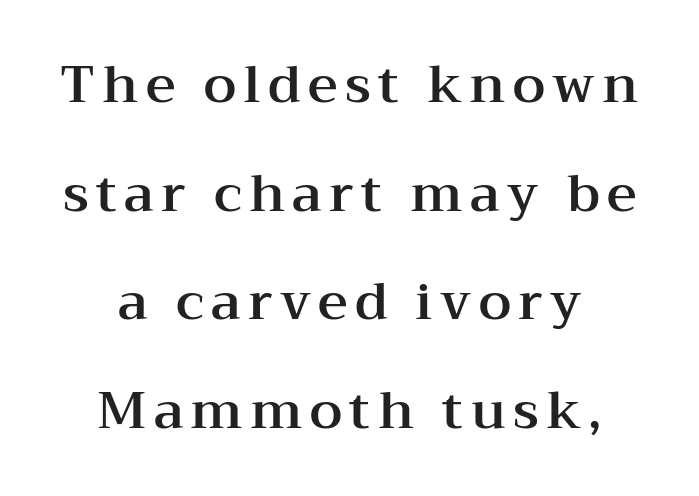
These lines are rendered in a variable-pitch font. Upright lettering throughout. Layout note: lines centered. Unlike a clean sans, this face finishes its strokes with serifs. A typesetter would call this leading open, well beyond the default. Glance below the letters and you will spot only blank space.
